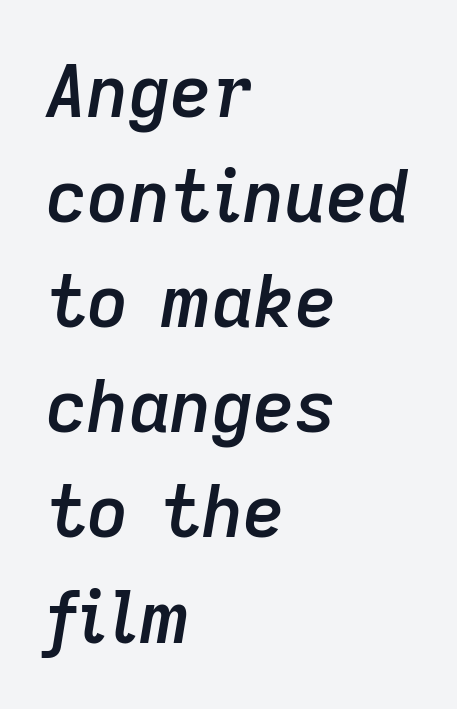
Q: Is the text bold? A: Semi-bold.
Q: Is the text italic (slanted)? A: Yes, it leans right by about 9 degrees.
Q: Is the text underlined? A: No.
Q: How is the paragraph aligned? A: Left-aligned.
Q: Is the spacing between letters normal or unusually wide? A: Normal.
Q: Is the spacing between lines tight, normal or loose? A: Normal.
Q: Width (condensed, normal, or wide)? A: Normal.
Q: Stroke contrast? A: Low.
Q: x-height? A: Medium.
Q: Monospaced? A: No.
